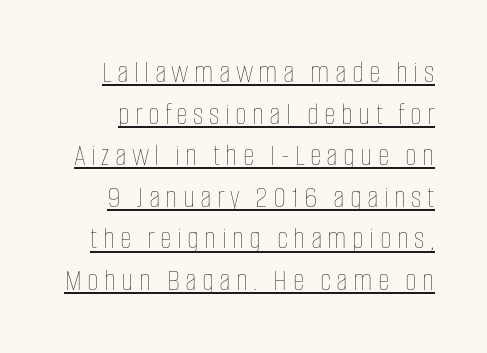
{"italic": "no", "bold": "no", "weight": "thin", "width": "condensed", "stroke_contrast": "low", "x_height": "large", "monospaced": "no", "underline": "yes", "line_spacing": "normal", "line_spacing_ratio": 1.3, "glyph_px": 32}
